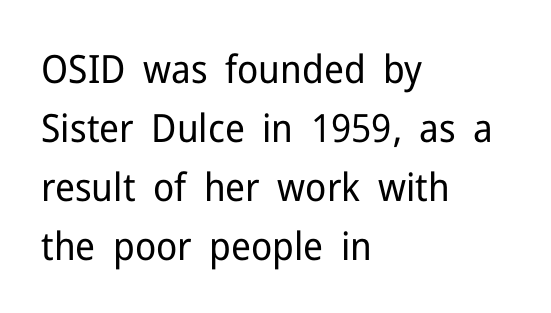
{"serif": "no", "italic": "no", "bold": "no", "weight": "regular", "width": "normal", "stroke_contrast": "low", "x_height": "medium", "monospaced": "no", "underline": "no", "align": "left", "line_spacing": "normal", "line_spacing_ratio": 1.51, "letter_spacing": "normal", "letter_spacing_em": 0.0, "glyph_px": 39}
